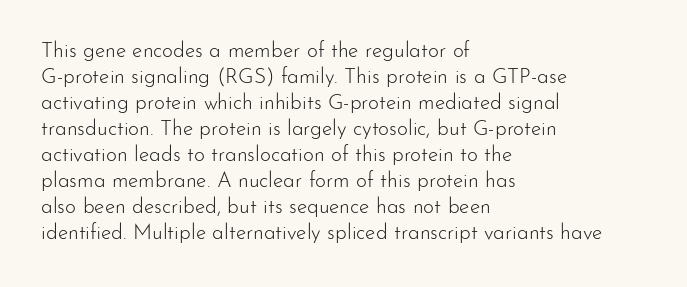
The typography opts for an upright posture over an oblique one. Unmarked baselines from the first word to the last. Students, note that the glyphs here touch the page at normal intervals. Which margin do the lines hug? The left one — the right edge is uneven. The typesetting does not lean heavy: it is not bold.
